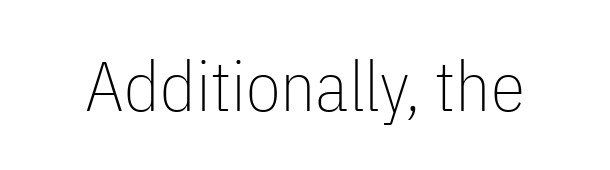
{"serif": "no", "italic": "no", "bold": "no", "weight": "thin", "width": "condensed", "stroke_contrast": "low", "x_height": "medium", "monospaced": "no", "underline": "no", "letter_spacing": "normal", "letter_spacing_em": 0.0, "glyph_px": 70}
